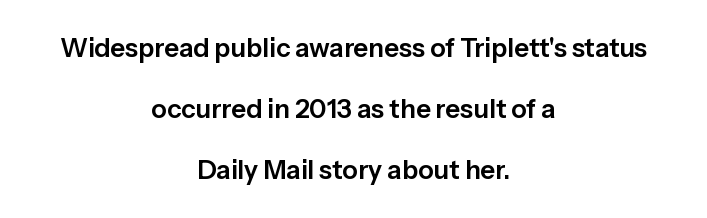
{"italic": "no", "underline": "no", "align": "center", "line_spacing": "loose", "line_spacing_ratio": 2.35, "letter_spacing": "normal", "letter_spacing_em": 0.0, "glyph_px": 26}
